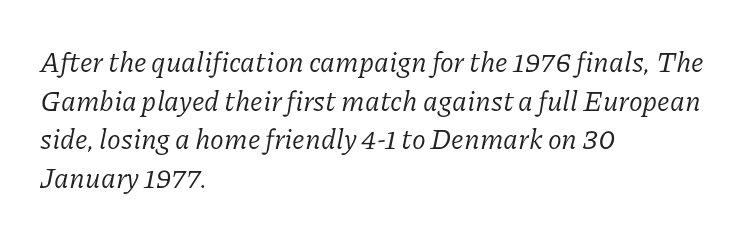
The image shows 28 px regular-weight serif type, italic (leaning right); set left-aligned, normal line spacing (1.38x), normal letter spacing, not underlined; low stroke contrast and a medium x-height.
